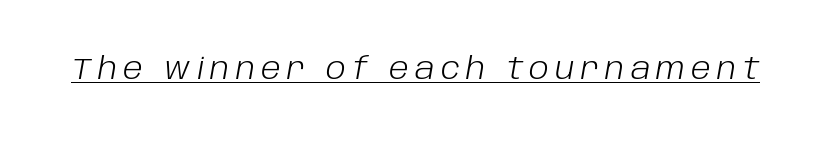
Q: Is the text bold? A: No.
Q: Is the text italic (slanted)? A: Yes, it leans right by about 10 degrees.
Q: Is the text underlined? A: Yes.
Q: Is the spacing between letters normal or unusually wide? A: Unusually wide.
Q: Width (condensed, normal, or wide)? A: Normal.
Q: Stroke contrast? A: Low.
Q: x-height? A: Large.
Q: Monospaced? A: No.
